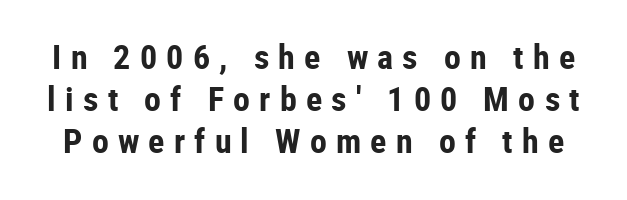
Q: Is the text bold? A: Yes.
Q: Is the text italic (slanted)? A: No, it is upright.
Q: Is the typeface a serif or a sans-serif typeface? A: Sans-serif.
Q: Is the text underlined? A: No.
Q: Is the spacing between letters normal or unusually wide? A: Unusually wide.
Q: Width (condensed, normal, or wide)? A: Condensed.
Q: Stroke contrast? A: Low.
Q: x-height? A: Medium.
Q: Monospaced? A: No.
